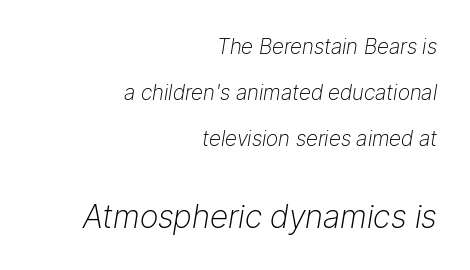
The image shows 32 px light type, italic (leaning right); set right-aligned, loose line spacing (2.2x), normal letter spacing, not underlined; the second (bottom) block is 1.52x larger; low stroke contrast and a medium x-height.
